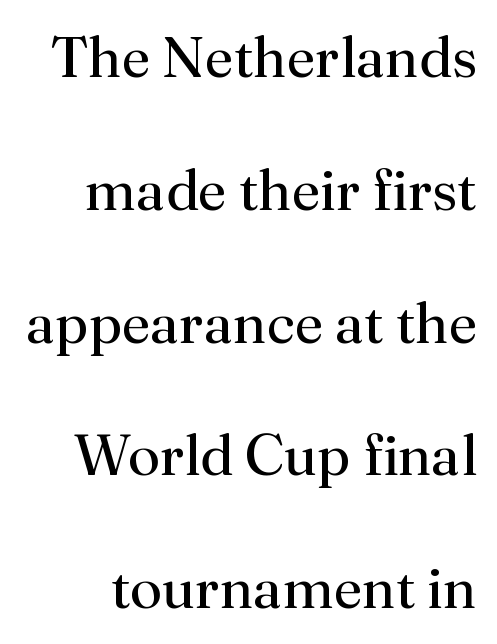
{"serif": "yes", "italic": "no", "bold": "no", "weight": "regular", "width": "normal", "stroke_contrast": "medium", "x_height": "small", "monospaced": "no", "underline": "no", "line_spacing": "loose", "line_spacing_ratio": 2.29, "letter_spacing": "normal", "letter_spacing_em": 0.0, "glyph_px": 58}
